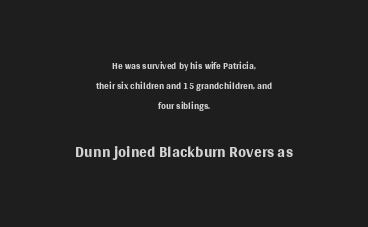
{"italic": "no", "bold": "no", "underline": "no", "align": "center", "line_spacing": "normal", "line_spacing_ratio": 1.43, "letter_spacing": "normal", "letter_spacing_em": 0.0, "larger_block": "second", "size_ratio": 1.64, "glyph_px": 23}
